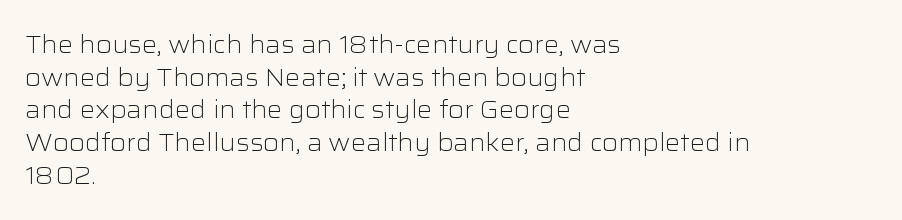
{"italic": "no", "bold": "no", "underline": "no", "align": "left", "line_spacing": "normal", "line_spacing_ratio": 1.36, "letter_spacing": "normal", "letter_spacing_em": 0.0, "glyph_px": 24}
